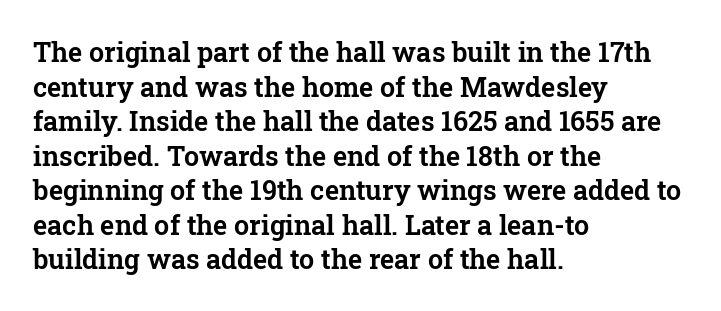
{"italic": "no", "underline": "no", "align": "left", "line_spacing": "normal", "line_spacing_ratio": 1.28, "letter_spacing": "normal", "letter_spacing_em": 0.0, "glyph_px": 27}
